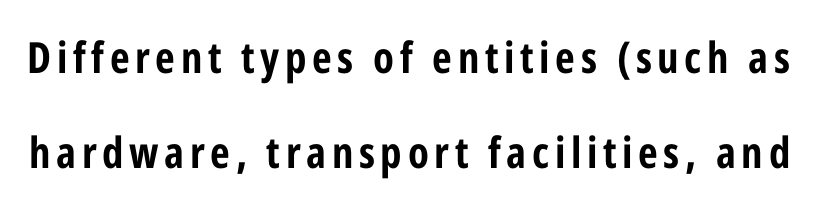
The specimen reads as upright at a glance. If you measured baseline to baseline, you'd find a long distance. Descenders are the only things crossing below the line. Summary of weight: heavy, a full bold. A sans-serif font was chosen for this passage. Is this a fixed-width face? No — the glyphs have proportional, varying widths.
